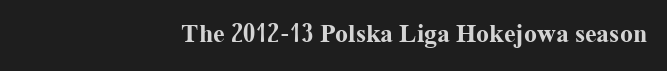
Rendered with straight, roman letterforms. Does the copy run flush right? Yes — the right margin is perfectly even. The specimen omits any rule beneath the text block's lines. Tracking value appears to be zero — textbook default spacing.
